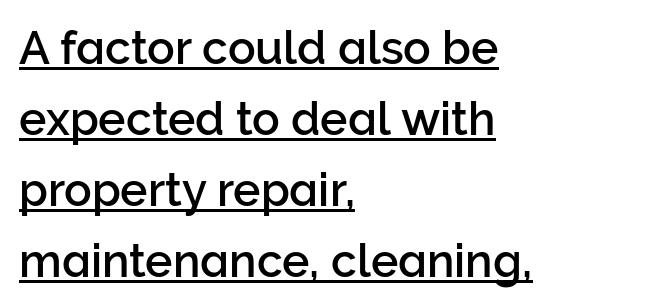
The font's upright variant was chosen for this text. The ragged edge is on the right, which tells us the setting is flush left. This sample uses a sans-serif face. You could call the tracking neutral — neither tight nor loose. This sample carries an underscore along the baseline area. The face used here is proportionally spaced, like ordinary book or web type.
